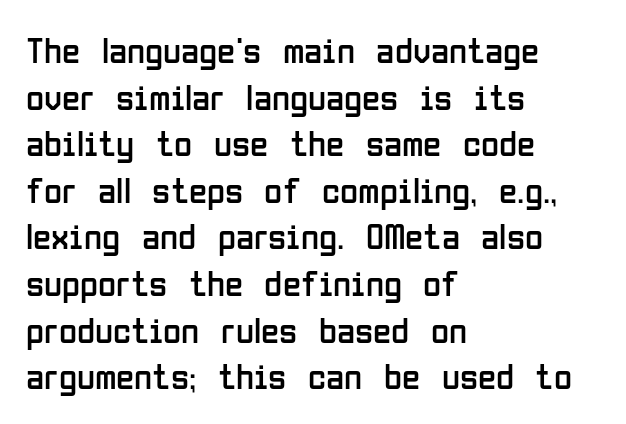
Q: Is the text bold? A: No.
Q: Is the text italic (slanted)? A: No, it is upright.
Q: Is the typeface a serif or a sans-serif typeface? A: Sans-serif.
Q: Is the text underlined? A: No.
Q: How is the paragraph aligned? A: Left-aligned.
Q: Is the spacing between letters normal or unusually wide? A: Normal.
Q: Is the spacing between lines tight, normal or loose? A: Normal.
Q: Width (condensed, normal, or wide)? A: Condensed.
Q: Stroke contrast? A: Low.
Q: x-height? A: Medium.
Q: Monospaced? A: No.
